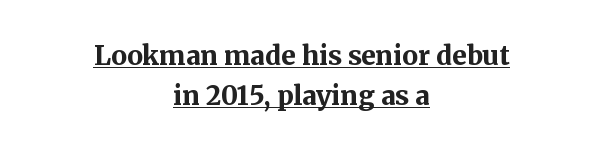
The setting favours the middle, as headings and verse often do. A full-strength bold gives these letters their thick strokes. Notice how the stems are strictly vertical — no italics here. A continuous stroke trails under the words, as in a hyperlink. This sample uses plain, unmodified letter spacing.
